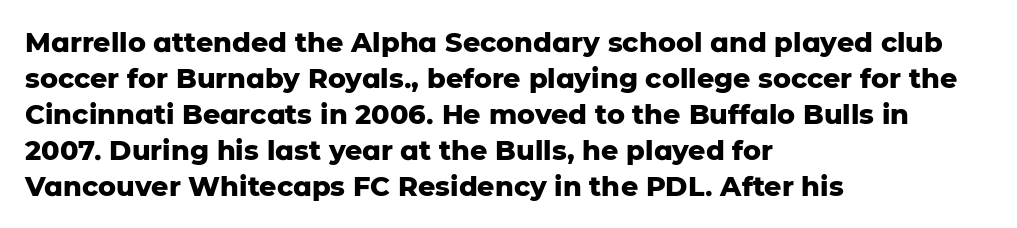
Q: Is the text bold? A: Yes.
Q: Is the text italic (slanted)? A: No, it is upright.
Q: Is the text underlined? A: No.
Q: How is the paragraph aligned? A: Left-aligned.
Q: Is the spacing between letters normal or unusually wide? A: Normal.
Q: Is the spacing between lines tight, normal or loose? A: Normal.
